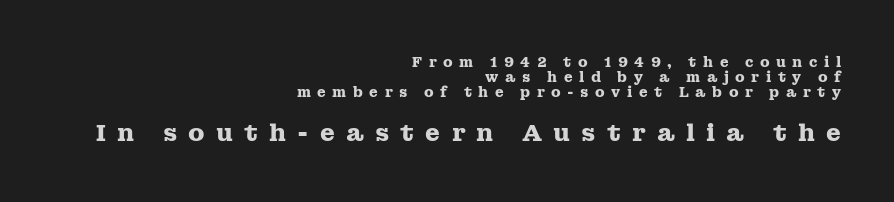
Q: Is the text bold? A: Yes.
Q: Is the text italic (slanted)? A: No, it is upright.
Q: Is the text underlined? A: No.
Q: How is the paragraph aligned? A: Right-aligned.
Q: Is the spacing between letters normal or unusually wide? A: Unusually wide.
Q: Is the spacing between lines tight, normal or loose? A: Tight.
Q: Which block of text is set in a larger size, the first (top) or the second (bottom)? A: The second (bottom) one.
